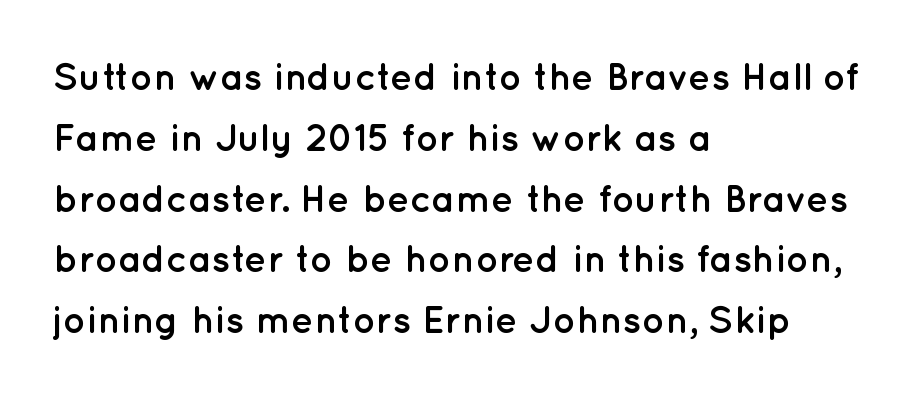
The image shows 38 px semibold sans-serif type, upright; set left-aligned, normal line spacing (1.6x), normal letter spacing, not underlined; low stroke contrast and a medium x-height.
